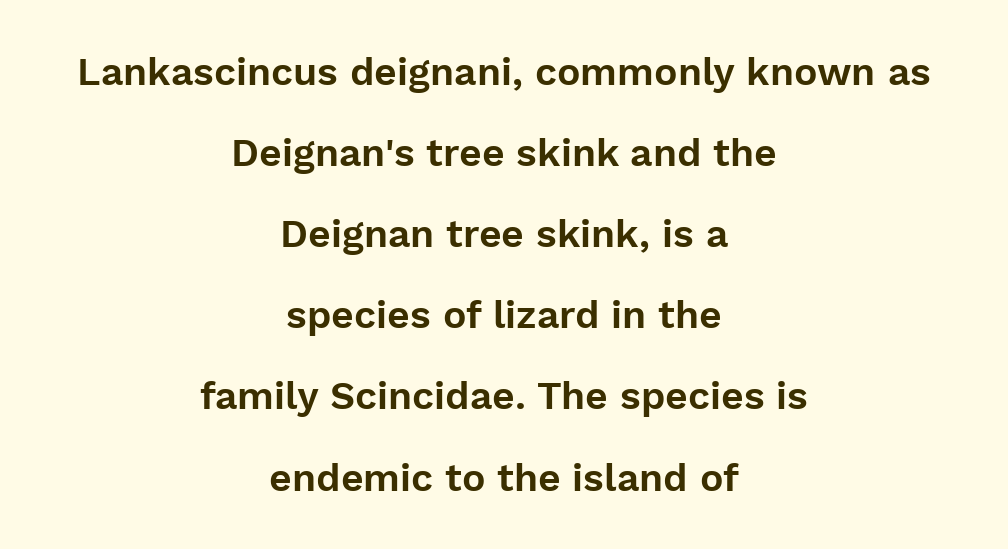
Is the block centered? Yes — each line is placed symmetrically about the middle. Varying glyph widths throughout — classic text-font behaviour. Default kerning and tracking; the words read as compact shapes. Italic: no, the glyphs are upright roman. Lines of text with bare space underneath. The face used here is a sans, in the tradition of grotesques and geometrics.
